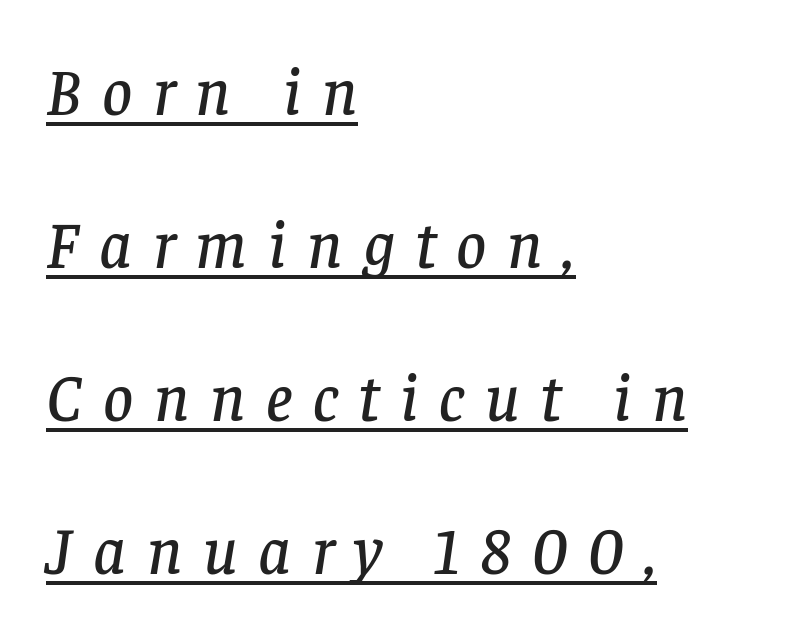
Italic: yes, the glyphs are oblique. Looks like regular typesetting: each glyph gets only the width it needs. Honestly, the rows look like they've been pulled way apart. A student would call this left alignment; a typographer would say flush left, rag right. Underlined type. There is plenty of visible air inserted between adjacent glyphs.
